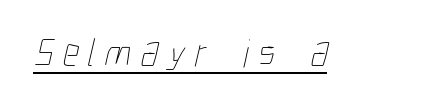
Q: Is the text bold? A: No.
Q: Is the text underlined? A: Yes.
Q: Is the spacing between letters normal or unusually wide? A: Unusually wide.
Q: Width (condensed, normal, or wide)? A: Condensed.
Q: Stroke contrast? A: Low.
Q: x-height? A: Medium.
Q: Monospaced? A: No.
